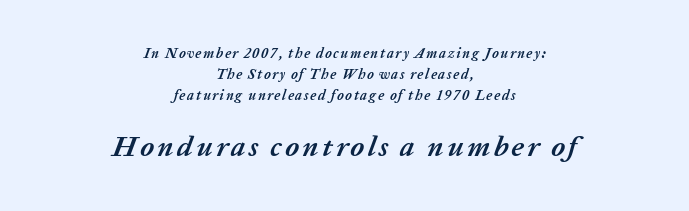
The image shows 29 px semibold type, italic (leaning right); set centered, normal line spacing (1.51x), not underlined; the second (bottom) block is 2.07x larger; low stroke contrast and a medium x-height.
